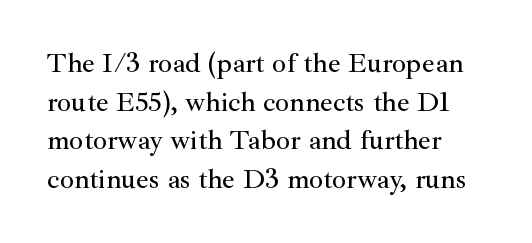
{"serif": "yes", "italic": "no", "width": "normal", "stroke_contrast": "medium", "x_height": "small", "monospaced": "no", "underline": "no", "line_spacing": "normal", "line_spacing_ratio": 1.38, "letter_spacing": "normal", "letter_spacing_em": 0.0, "glyph_px": 28}
